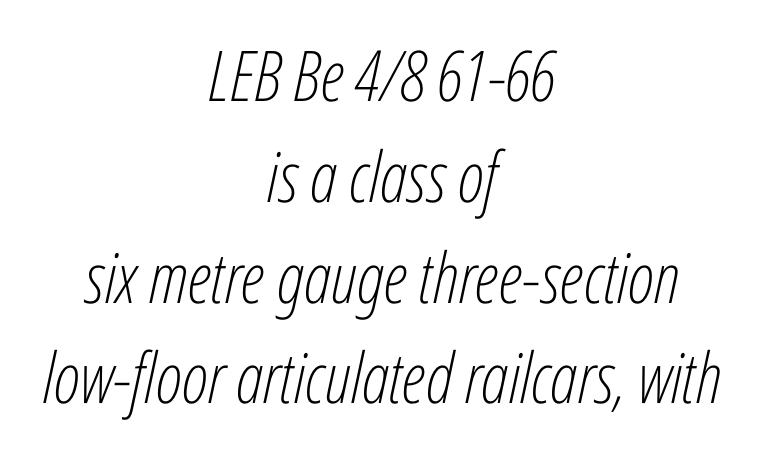
The image shows 70 px light, condensed type, italic (leaning right); set centered, normal line spacing (1.44x), normal letter spacing, not underlined; low stroke contrast and a medium x-height.
